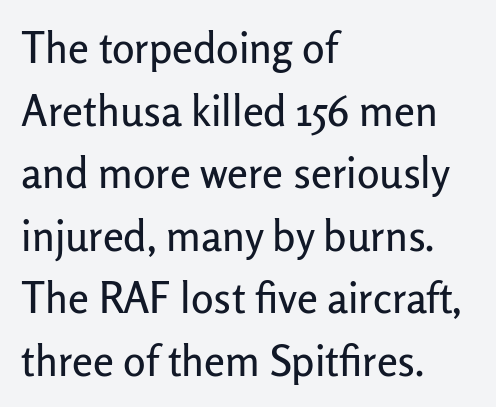
Does the lettering tilt? It doesn't — this is upright. In terms of letterform style, serifs are entirely absent. This rendering uses left alignment, leaving the right contour irregular. Observe the ordinary spacing: letters are neighbours, not strangers. Each letter keeps its own natural width here, so spacing adapts to shape.
